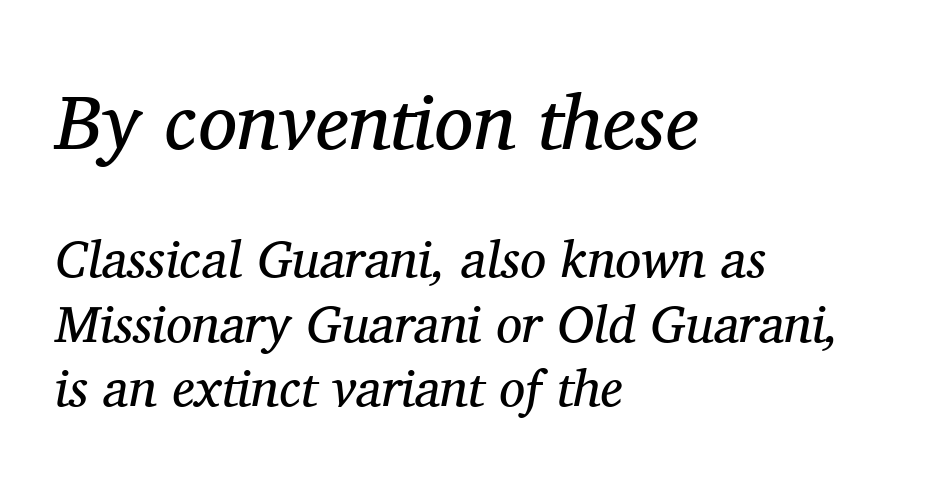
The passage shown is not bold in any degree. Line beginnings align vertically; line endings do not. Each row of text sits above clean, open space. Scale decreases going downward across the two blocks. This sample has the flowing, uneven cadence of proportional lettering. The glyphs look as if they've been sheared to an angle.
